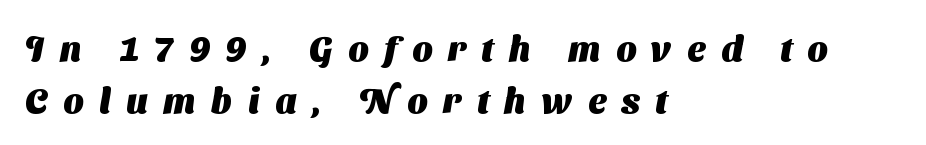
Look at the bottom of the vertical strokes: they stop flat, with no serifs. Spacing verdict: proportional, widths tailored to each character. The passage shown has open, widely tracked lettering throughout. Every row of glyphs begins at an identical x-position on the left. A bare baseline throughout the passage. Is there much room between lines? A standard amount, neither cramped nor airy.
